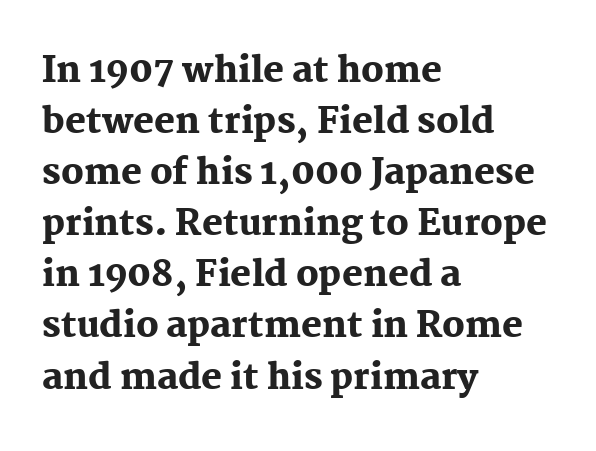
{"serif": "yes", "italic": "no", "bold": "yes", "weight": "heavy", "width": "normal", "stroke_contrast": "medium", "x_height": "medium", "monospaced": "no", "underline": "no", "align": "left", "line_spacing": "normal", "line_spacing_ratio": 1.46, "letter_spacing": "normal", "letter_spacing_em": 0.0, "glyph_px": 35}
